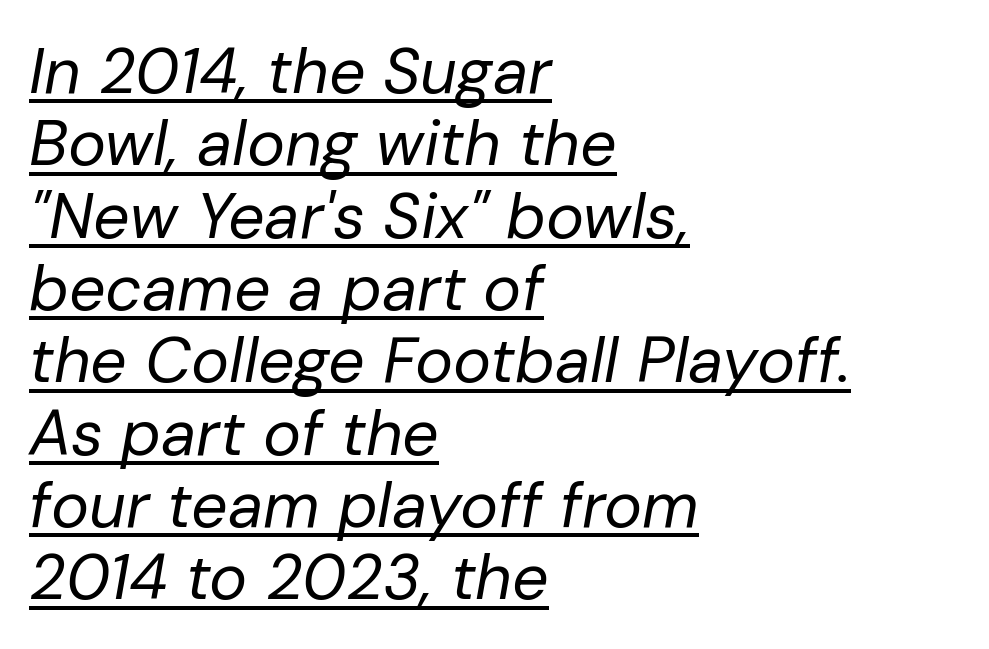
Letter spacing: default. The cut favours lightness, reaching ordinary text weight at its darkest. A student would call this left alignment; a typographer would say flush left, rag right. Looks like regular typesetting: each glyph gets only the width it needs.
